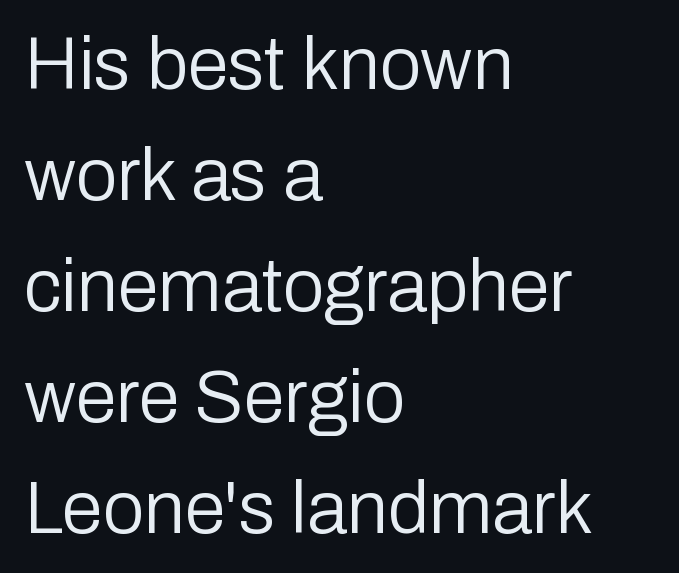
You could not count columns in this text — the font is proportionally spaced. Rows of type keep a routine distance in the vertical direction. No feet cap the strokes, marking this as sans-serif type. No letter is thick-stroked: the sample isn't bold.
